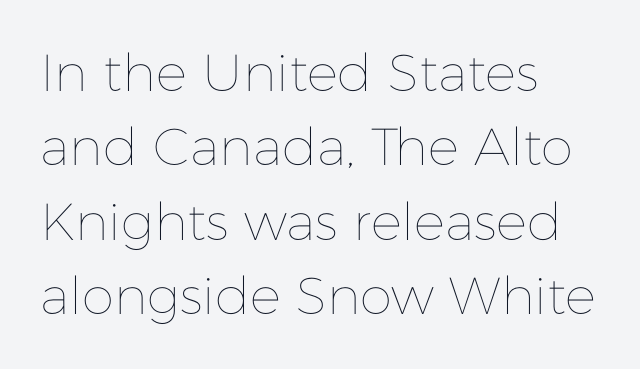
{"italic": "no", "bold": "no", "weight": "thin", "width": "normal", "stroke_contrast": "low", "x_height": "medium", "monospaced": "no", "underline": "no", "align": "left", "line_spacing": "normal", "line_spacing_ratio": 1.43, "letter_spacing": "normal", "letter_spacing_em": 0.0, "glyph_px": 52}
